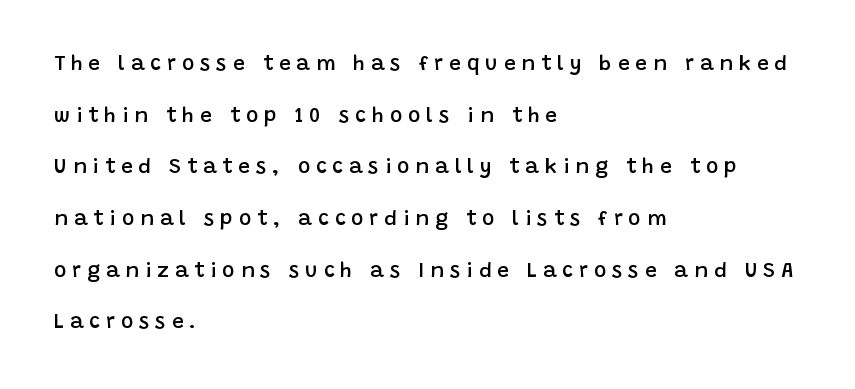
{"italic": "no", "bold": "semi", "underline": "no", "align": "left", "line_spacing": "loose", "line_spacing_ratio": 2.46, "letter_spacing": "wide", "letter_spacing_em": 0.28, "glyph_px": 21}
